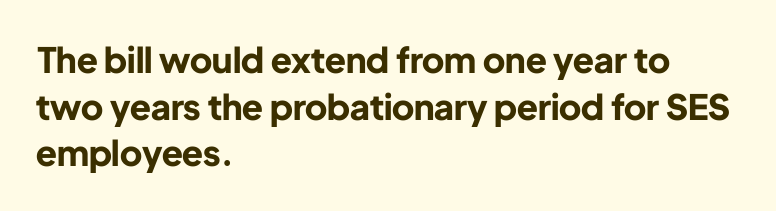
The image shows 35 px bold sans-serif type, upright; set left-aligned, normal line spacing (1.33x), normal letter spacing, not underlined; low stroke contrast and a medium x-height.
